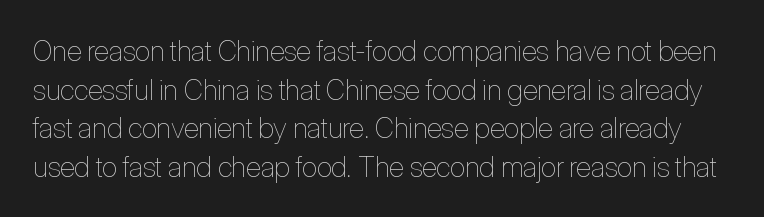
The image shows 28 px thin, condensed type, upright; set normal line spacing (1.38x), normal letter spacing, not underlined; low stroke contrast and a medium x-height.
